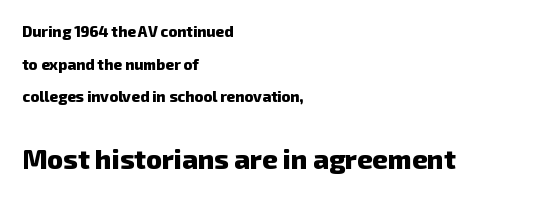
The zone under the glyphs is completely vacant. Short note: letters normally spaced. Honestly, the rows look like they've been pulled way apart. Emphasis by weight is at full strength: bold. Top chunk: small. Bottom chunk: large.
